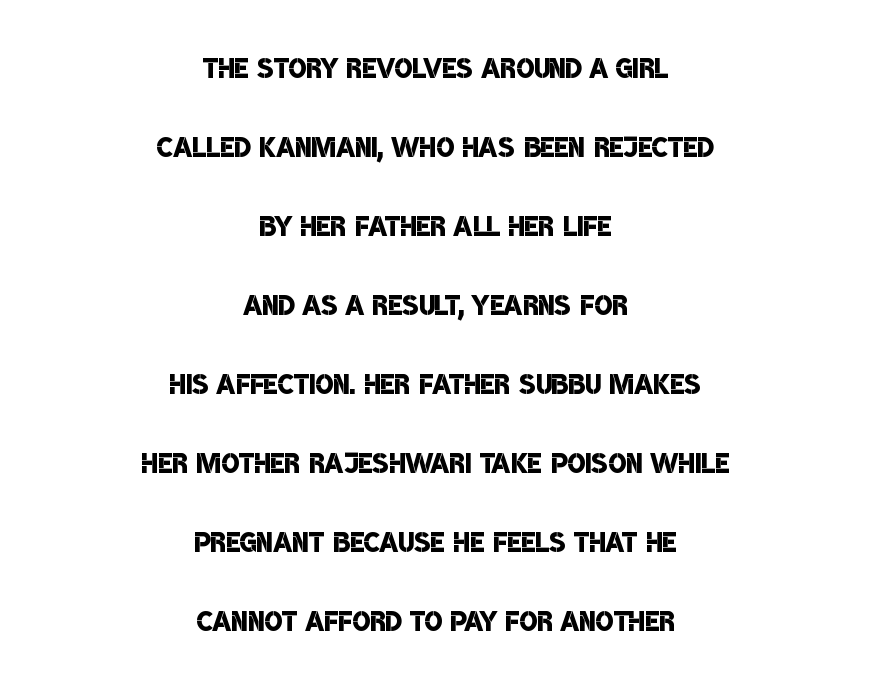
Q: Is the text bold? A: Semi-bold.
Q: Is the typeface a serif or a sans-serif typeface? A: Sans-serif.
Q: Is the text underlined? A: No.
Q: How is the paragraph aligned? A: Centered.
Q: Is the spacing between letters normal or unusually wide? A: Normal.
Q: Is the spacing between lines tight, normal or loose? A: Loose.
Q: Width (condensed, normal, or wide)? A: Condensed.
Q: Stroke contrast? A: Low.
Q: x-height? A: Large.
Q: Monospaced? A: No.
